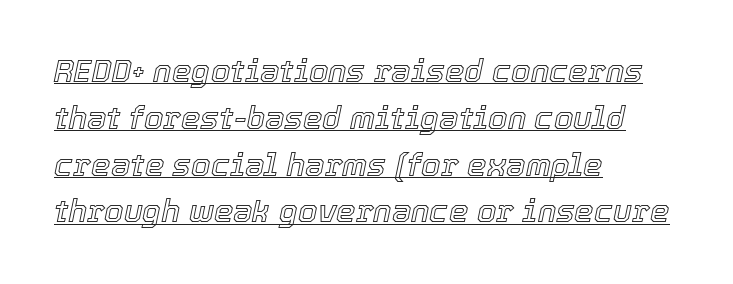
{"italic": "yes", "lean": "right", "slant_degrees": 12, "width": "normal", "x_height": "medium", "monospaced": "no", "underline": "yes", "align": "left", "line_spacing": "normal", "line_spacing_ratio": 1.51, "letter_spacing": "normal", "letter_spacing_em": 0.0, "glyph_px": 31}
